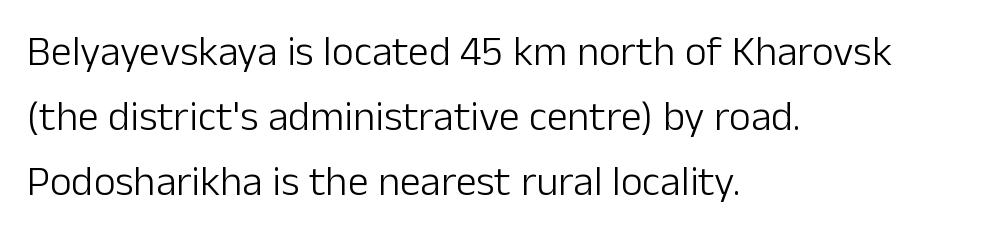
Stem width sits at or under what a default text font uses. Normally led — the rows are evenly, conventionally spaced. The designer went with a sans here, leaving each stem footless. Look at the tracking — it's just the regular setting, nothing added. These lines are set flush left with a ragged right edge.
